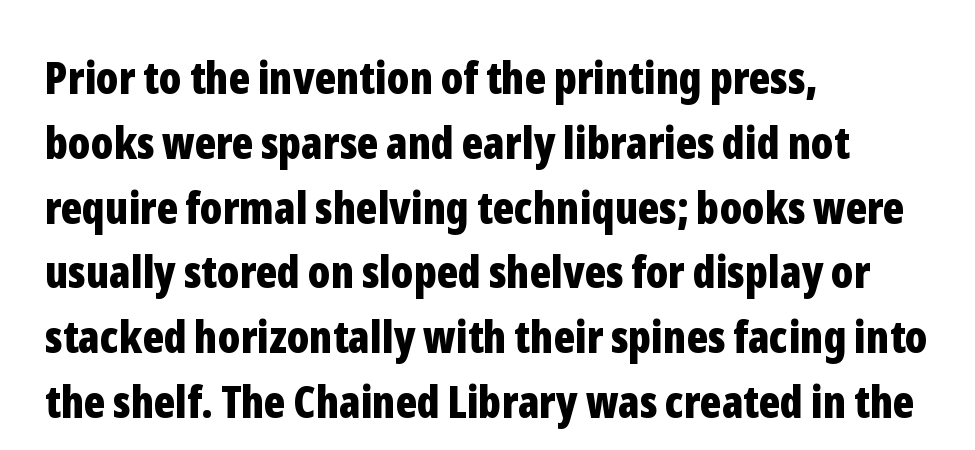
The image shows 45 px bold, condensed sans-serif type, upright; set left-aligned, normal line spacing (1.44x), normal letter spacing, not underlined; low stroke contrast and a medium x-height.
